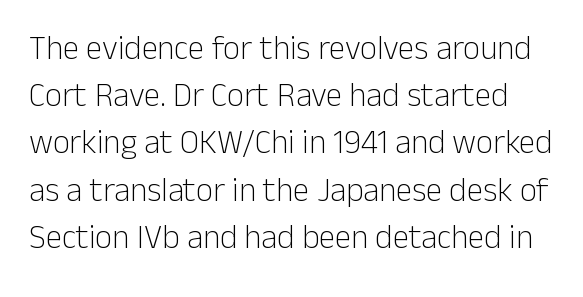
This sample uses plain, unmodified letter spacing. The letters stand upright; this is a roman face. Each row of text sits above clean, open space. The rendering shows plain stroke endings on the letterforms — a sans-serif design. No chunkiness to these letters — they're not bold.
